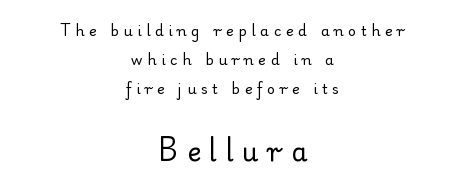
{"italic": "no", "bold": "no", "underline": "no", "align": "center", "line_spacing": "loose", "line_spacing_ratio": 2.08, "letter_spacing": "wide", "letter_spacing_em": 0.34, "larger_block": "second", "size_ratio": 1.86, "glyph_px": 26}
